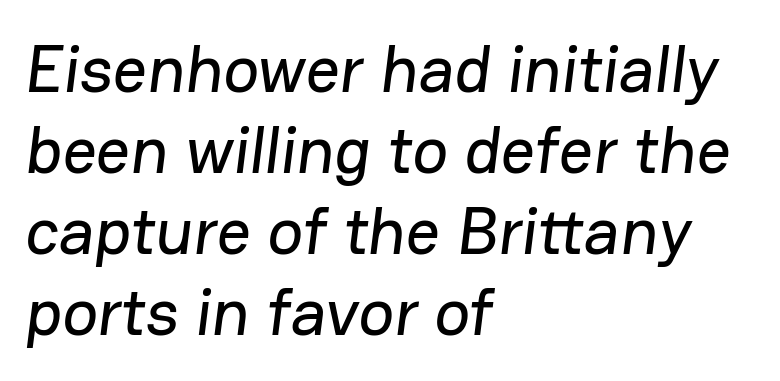
Q: Is the typeface a serif or a sans-serif typeface? A: Sans-serif.
Q: Is the text underlined? A: No.
Q: How is the paragraph aligned? A: Left-aligned.
Q: Is the spacing between letters normal or unusually wide? A: Normal.
Q: Width (condensed, normal, or wide)? A: Normal.
Q: Stroke contrast? A: Low.
Q: x-height? A: Medium.
Q: Monospaced? A: No.
